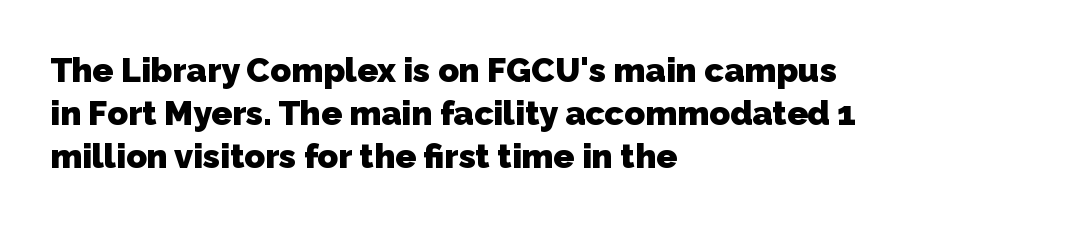
Looks like regular typesetting: each glyph gets only the width it needs. Typesetter's note: full bold, strokes at maximum text heaviness. Line beginnings align vertically; line endings do not. The rendering keeps characters at their native spacing. Leading: standard. Regarding serifs, this sample does without them.
